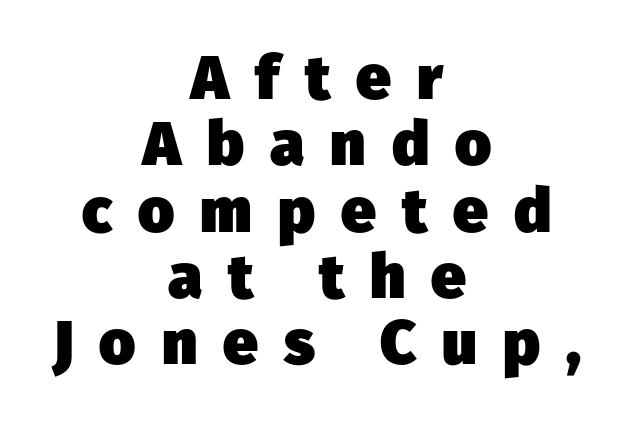
The image shows 62 px heavy sans-serif type; set centered, tight line spacing (1.07x), unusually wide letter spacing (+0.42 em), not underlined; low stroke contrast and a medium x-height.
